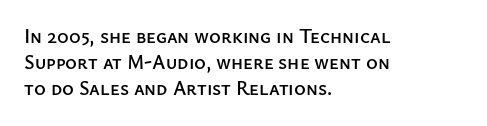
Rows of type keep a routine distance in the vertical direction. Designer's note — italics off, roman on. These lines stack with their left ends in a neat column. You could call the tracking neutral — neither tight nor loose. Each row of text sits above clean, open space.
